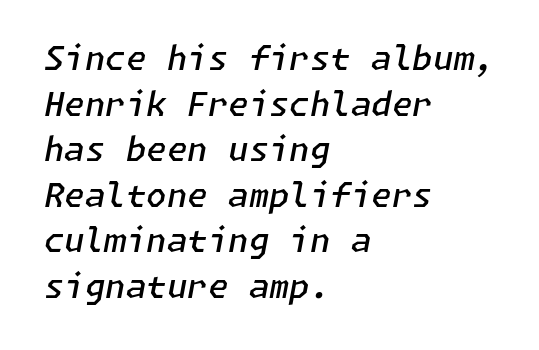
The image shows 33 px semibold type, italic (leaning right); set left-aligned, normal line spacing (1.38x), normal letter spacing, not underlined; low stroke contrast and a medium x-height.
